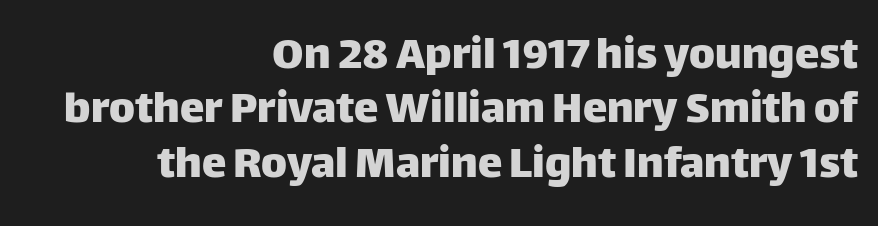
Q: Is the text italic (slanted)? A: No, it is upright.
Q: Is the typeface a serif or a sans-serif typeface? A: Sans-serif.
Q: Is the text underlined? A: No.
Q: How is the paragraph aligned? A: Right-aligned.
Q: Is the spacing between letters normal or unusually wide? A: Normal.
Q: Is the spacing between lines tight, normal or loose? A: Tight.
Q: Width (condensed, normal, or wide)? A: Normal.
Q: Stroke contrast? A: Low.
Q: x-height? A: Large.
Q: Monospaced? A: No.
